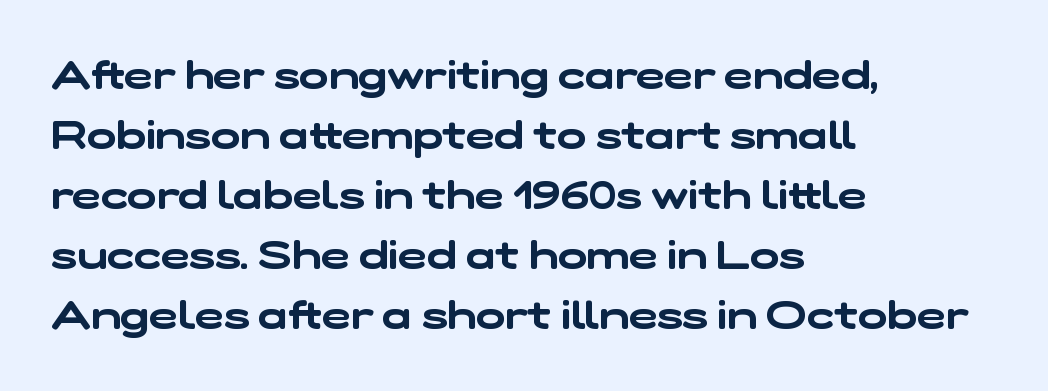
{"serif": "no", "width": "wide", "stroke_contrast": "low", "x_height": "medium", "monospaced": "no", "underline": "no", "align": "left", "line_spacing": "normal", "line_spacing_ratio": 1.54, "letter_spacing": "normal", "letter_spacing_em": 0.0, "glyph_px": 39}
